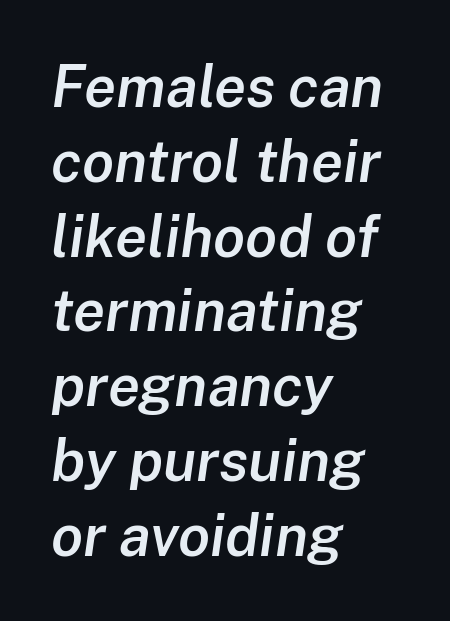
{"italic": "yes", "lean": "right", "slant_degrees": 8, "bold": "semi", "weight": "semibold", "width": "normal", "stroke_contrast": "low", "x_height": "medium", "monospaced": "no", "underline": "no", "align": "left", "line_spacing": "normal", "line_spacing_ratio": 1.29, "letter_spacing": "normal", "letter_spacing_em": 0.0, "glyph_px": 58}
